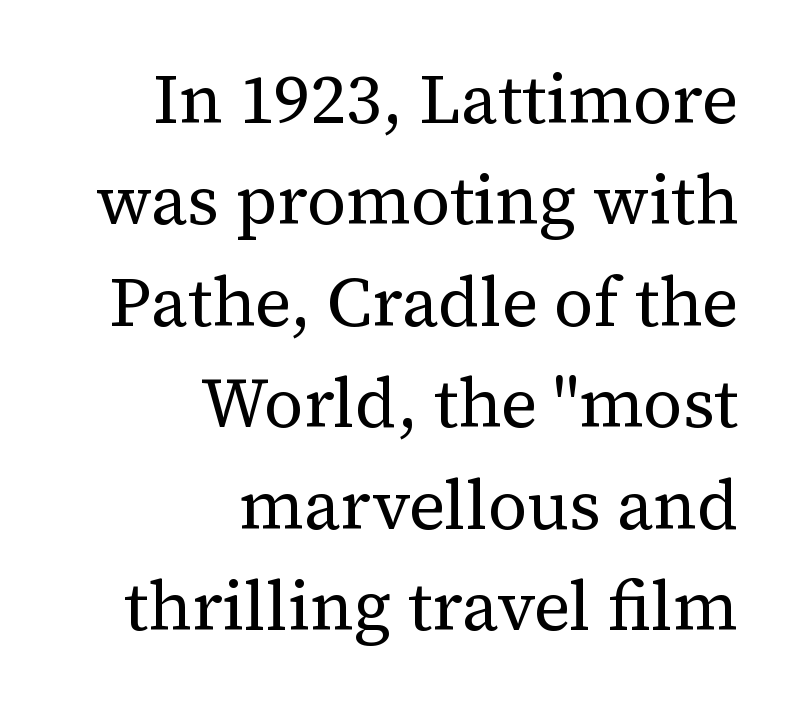
{"serif": "yes", "italic": "no", "bold": "no", "weight": "regular", "width": "normal", "stroke_contrast": "medium", "x_height": "medium", "monospaced": "no", "underline": "no", "align": "right", "line_spacing": "normal", "line_spacing_ratio": 1.47, "letter_spacing": "normal", "letter_spacing_em": 0.0, "glyph_px": 69}
